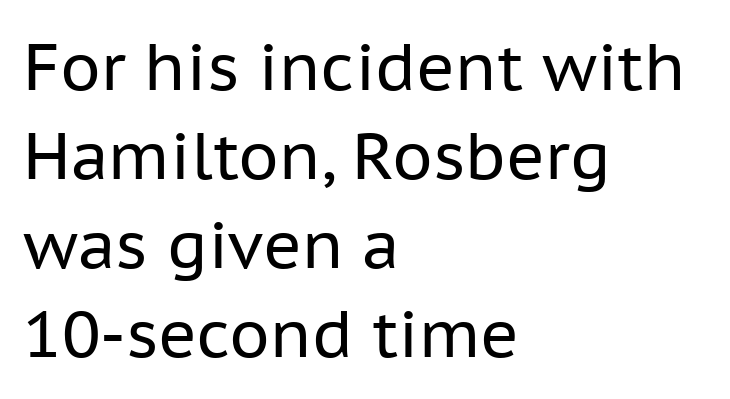
Nobody touched the tracking dial on this one. Is this a sans? Yes — the strokes have no serifs. The cut favours lightness, reaching ordinary text weight at its darkest. The typography opts for an upright posture over an oblique one. Typeset ragged right — the left edge is the straight one.
